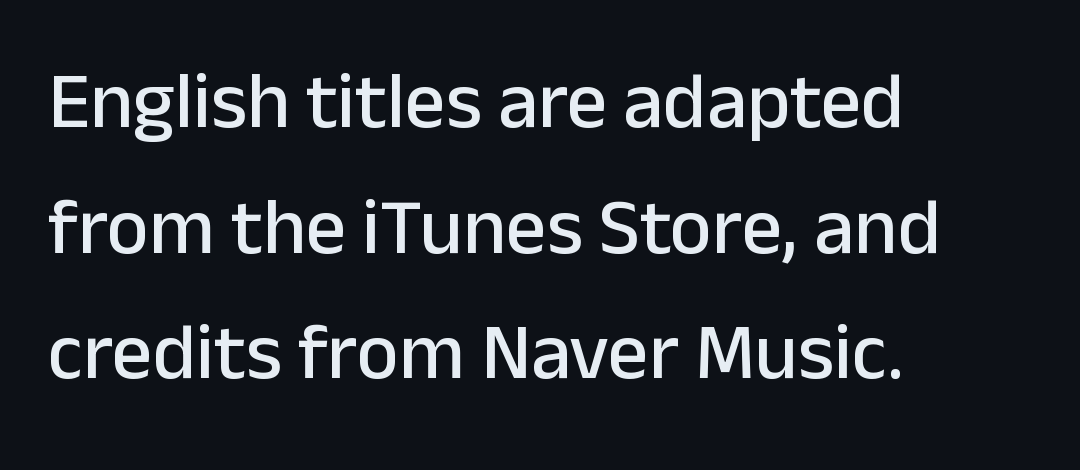
Line beginnings align vertically; line endings do not. Default kerning and tracking; the words read as compact shapes. Leading matches the norm, producing a regular column. The letters advance in unequal steps, a hallmark of proportional type.
